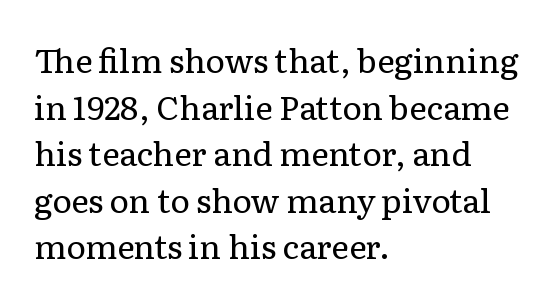
Q: Is the text bold? A: No.
Q: Is the text italic (slanted)? A: No, it is upright.
Q: Is the typeface a serif or a sans-serif typeface? A: Serif.
Q: Is the text underlined? A: No.
Q: How is the paragraph aligned? A: Left-aligned.
Q: Is the spacing between letters normal or unusually wide? A: Normal.
Q: Is the spacing between lines tight, normal or loose? A: Normal.
Q: Width (condensed, normal, or wide)? A: Normal.
Q: Stroke contrast? A: Low.
Q: x-height? A: Medium.
Q: Monospaced? A: No.
